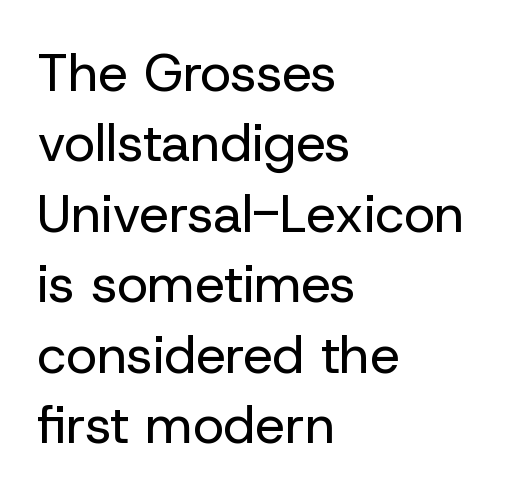
Q: Is the text bold? A: No.
Q: Is the text italic (slanted)? A: No, it is upright.
Q: Is the typeface a serif or a sans-serif typeface? A: Sans-serif.
Q: Is the text underlined? A: No.
Q: How is the paragraph aligned? A: Left-aligned.
Q: Is the spacing between letters normal or unusually wide? A: Normal.
Q: Is the spacing between lines tight, normal or loose? A: Normal.
Q: Width (condensed, normal, or wide)? A: Normal.
Q: Stroke contrast? A: Low.
Q: x-height? A: Medium.
Q: Monospaced? A: No.
